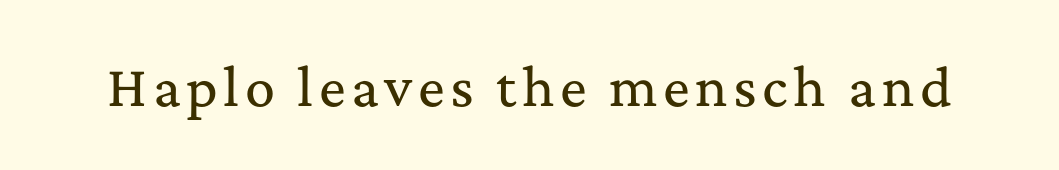
Q: Is the text italic (slanted)? A: No, it is upright.
Q: Is the typeface a serif or a sans-serif typeface? A: Serif.
Q: Is the text underlined? A: No.
Q: Width (condensed, normal, or wide)? A: Normal.
Q: Stroke contrast? A: Medium.
Q: x-height? A: Medium.
Q: Monospaced? A: No.
